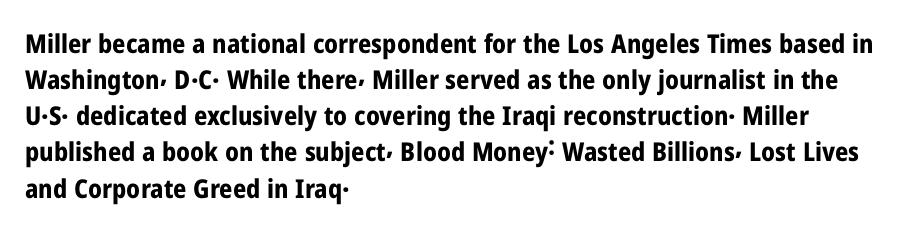
{"italic": "no", "bold": "yes", "underline": "no", "align": "left", "line_spacing": "normal", "line_spacing_ratio": 1.39, "letter_spacing": "normal", "letter_spacing_em": 0.0, "glyph_px": 26}
